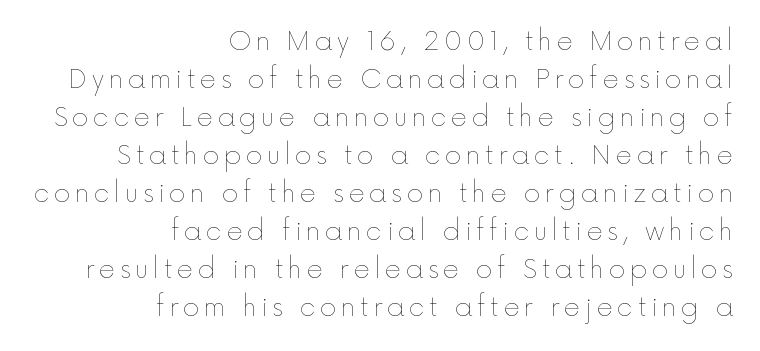
Horizontally, the lines are justified to the trailing edge only. The area under the type is left untouched. Style check: upright. Quick note: interline space is typical. Weight: regular or lighter.
